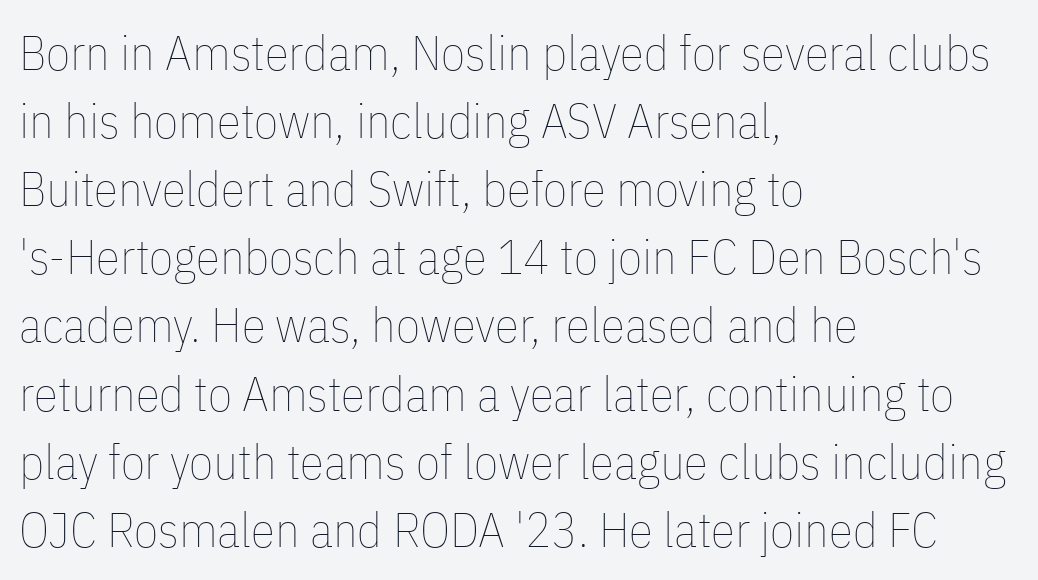
Summary of weight: not heavy and not bold. Inter-character spacing is left at the font's built-in metrics. Is there much room between lines? A standard amount, neither cramped nor airy. Letters rest on an invisible, unmarked baseline. Horizontal alignment here is leftward, the default for most running prose.
